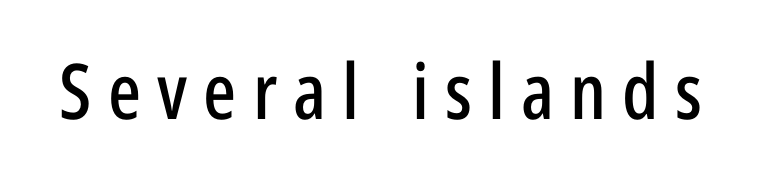
I'd call this a sans setting — the letters go barefoot. Varying glyph widths throughout — classic text-font behaviour. The letterforms stand isolated, each surrounded by extra space. Anything drawn beneath the words? Only blank space. Rendered with straight, roman letterforms.
